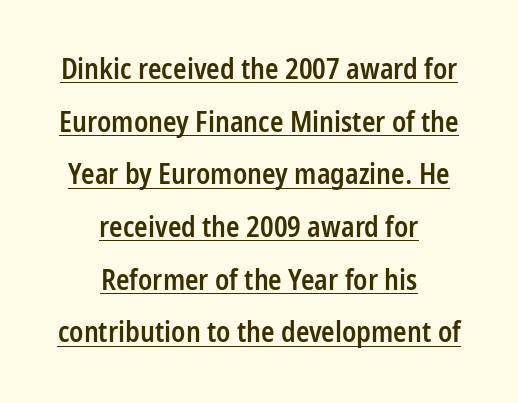
Q: Is the text bold? A: Semi-bold.
Q: Is the text italic (slanted)? A: No, it is upright.
Q: Is the typeface a serif or a sans-serif typeface? A: Sans-serif.
Q: Is the text underlined? A: Yes.
Q: How is the paragraph aligned? A: Centered.
Q: Is the spacing between letters normal or unusually wide? A: Normal.
Q: Width (condensed, normal, or wide)? A: Condensed.
Q: Stroke contrast? A: Low.
Q: x-height? A: Medium.
Q: Monospaced? A: No.
